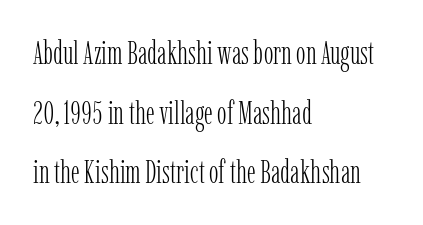
{"serif": "yes", "italic": "no", "bold": "no", "weight": "light", "width": "condensed", "stroke_contrast": "low", "x_height": "medium", "monospaced": "no", "underline": "no", "align": "left", "line_spacing_ratio": 1.86, "letter_spacing": "normal", "letter_spacing_em": 0.0, "glyph_px": 32}
